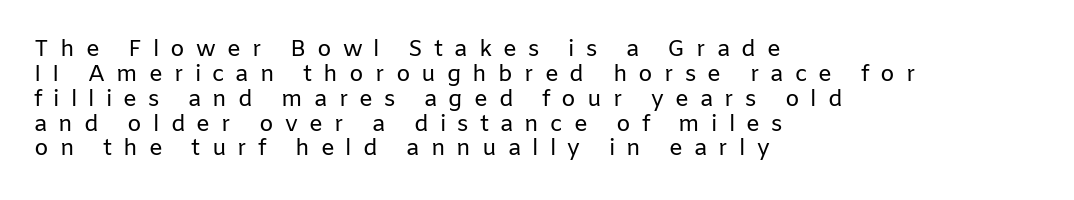
The image shows 23 px text type, upright; set left-aligned, tight line spacing (1.08x), unusually wide letter spacing (+0.48 em), not underlined.
